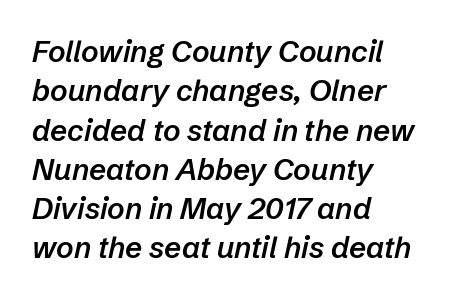
{"italic": "yes", "lean": "right", "slant_degrees": 12, "bold": "semi", "weight": "semibold", "width": "normal", "stroke_contrast": "low", "x_height": "medium", "monospaced": "no", "underline": "no", "align": "left", "line_spacing": "normal", "line_spacing_ratio": 1.31, "letter_spacing": "normal", "letter_spacing_em": 0.0, "glyph_px": 30}
